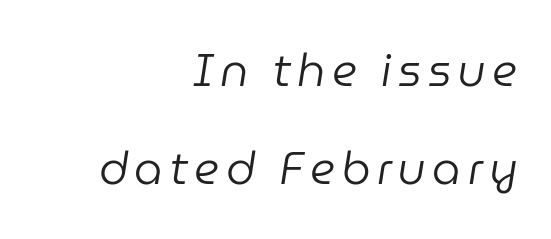
These lines are rendered in a variable-pitch font. Casual observation: everything's shoved over to the right. Rows of type keep a wide berth in the vertical direction. The area under the type is left untouched.
